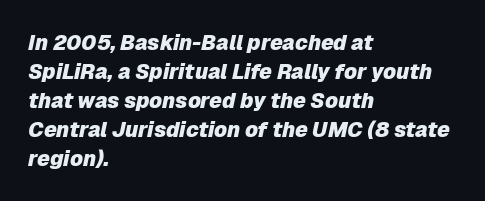
{"italic": "yes", "lean": "right", "slant_degrees": 12, "bold": "yes", "underline": "no", "align": "left", "line_spacing": "normal", "line_spacing_ratio": 1.38, "letter_spacing": "normal", "letter_spacing_em": 0.0, "glyph_px": 21}
